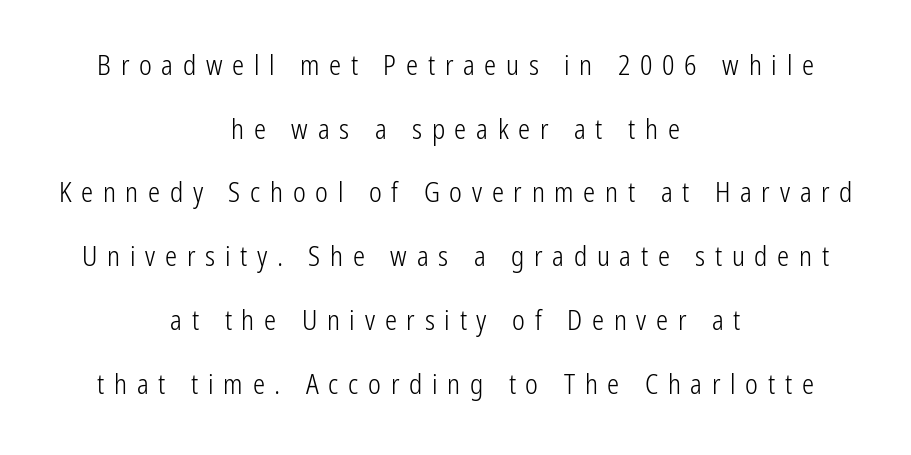
{"italic": "no", "bold": "no", "underline": "no", "align": "center", "line_spacing": "loose", "line_spacing_ratio": 2.36, "letter_spacing": "wide", "letter_spacing_em": 0.36, "glyph_px": 27}
